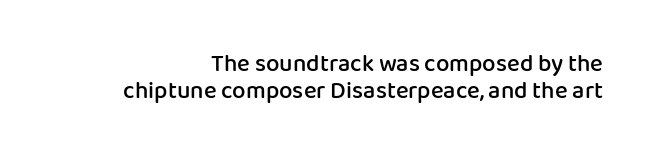
Q: Is the text bold? A: Semi-bold.
Q: Is the text italic (slanted)? A: No, it is upright.
Q: Is the text underlined? A: No.
Q: Is the spacing between letters normal or unusually wide? A: Normal.
Q: Is the spacing between lines tight, normal or loose? A: Tight.
